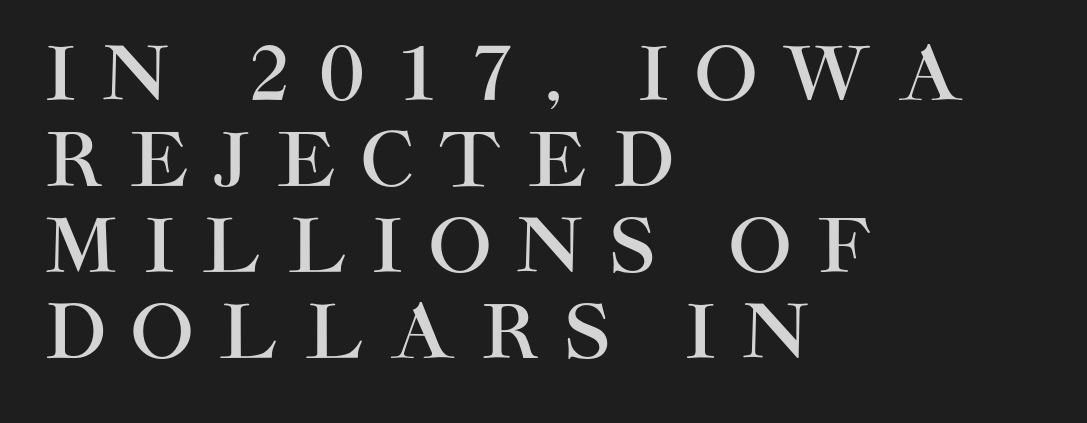
Q: Is the text italic (slanted)? A: No, it is upright.
Q: Is the typeface a serif or a sans-serif typeface? A: Sans-serif.
Q: Is the text underlined? A: No.
Q: How is the paragraph aligned? A: Left-aligned.
Q: Is the spacing between letters normal or unusually wide? A: Unusually wide.
Q: Width (condensed, normal, or wide)? A: Normal.
Q: Stroke contrast? A: High.
Q: x-height? A: Large.
Q: Monospaced? A: No.
